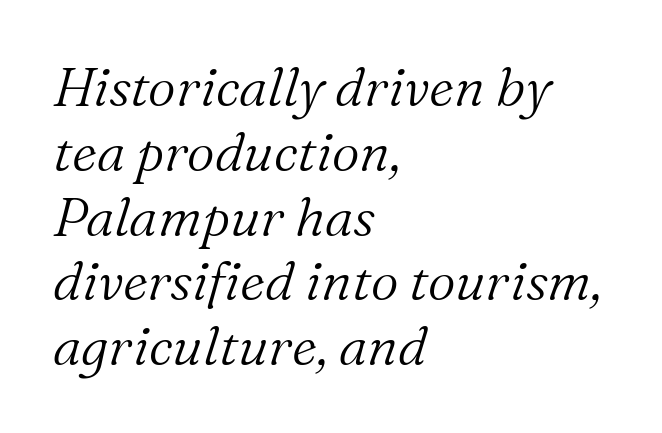
The image shows 54 px light serif type, italic (leaning right); set left-aligned, line spacing 1.2x, normal letter spacing, not underlined; medium stroke contrast and a medium x-height.
